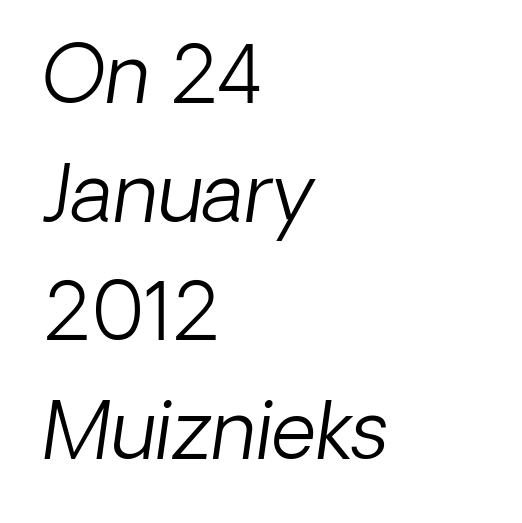
One-word summary of the alignment: left. Notice how descenders clear the ascenders below comfortably — that's standard leading. Is the type heavy? It reads as light-to-regular instead. Standard letterfit; no display-style spreading of the glyphs. The typography opts for an oblique posture over an upright one.
